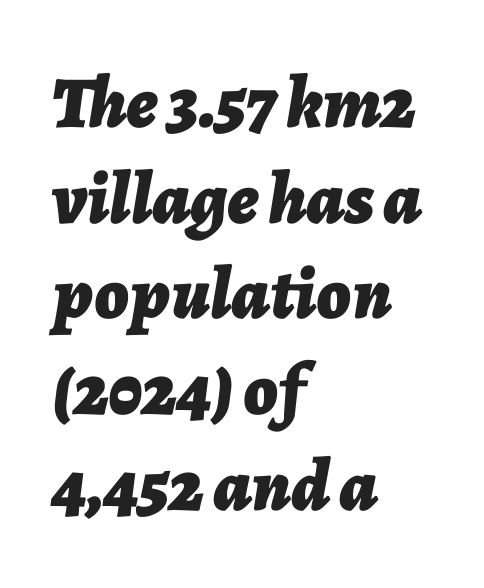
{"italic": "yes", "lean": "right", "slant_degrees": 7, "bold": "yes", "weight": "bold", "width": "normal", "stroke_contrast": "low", "x_height": "medium", "monospaced": "no", "underline": "no", "align": "left", "line_spacing": "normal", "line_spacing_ratio": 1.31, "letter_spacing": "normal", "letter_spacing_em": 0.0, "glyph_px": 73}
